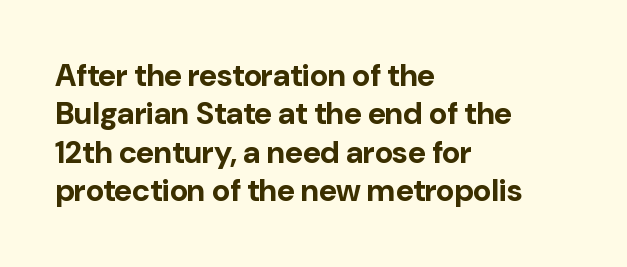
{"serif": "no", "italic": "no", "bold": "yes", "weight": "bold", "width": "normal", "stroke_contrast": "low", "x_height": "medium", "monospaced": "no", "underline": "no", "align": "left", "line_spacing_ratio": 1.24, "letter_spacing": "normal", "letter_spacing_em": 0.0, "glyph_px": 31}
